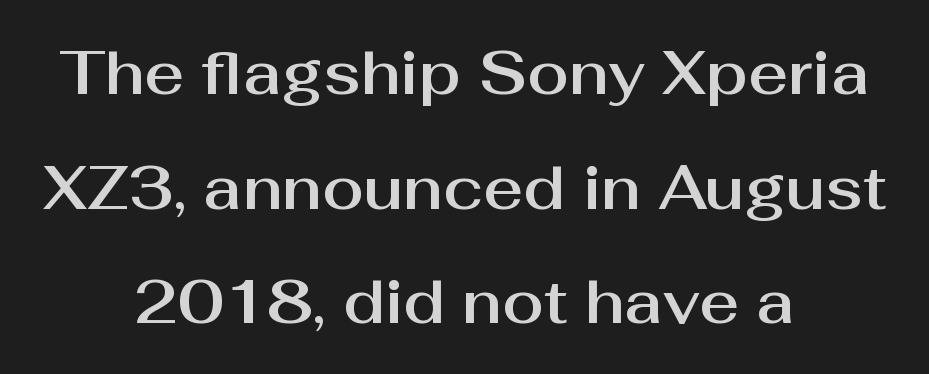
{"serif": "no", "italic": "no", "width": "normal", "stroke_contrast": "medium", "x_height": "medium", "monospaced": "no", "underline": "no", "align": "center", "line_spacing_ratio": 1.88, "letter_spacing": "normal", "letter_spacing_em": 0.0, "glyph_px": 61}
